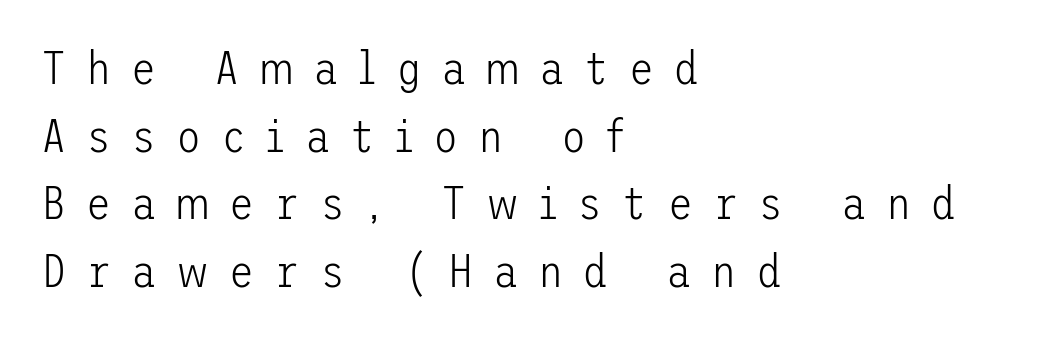
Q: Is the text bold? A: No.
Q: Is the text italic (slanted)? A: No, it is upright.
Q: Is the typeface a serif or a sans-serif typeface? A: Sans-serif.
Q: Is the text underlined? A: No.
Q: How is the paragraph aligned? A: Left-aligned.
Q: Is the spacing between letters normal or unusually wide? A: Unusually wide.
Q: Is the spacing between lines tight, normal or loose? A: Normal.
Q: Width (condensed, normal, or wide)? A: Normal.
Q: Stroke contrast? A: Low.
Q: x-height? A: Medium.
